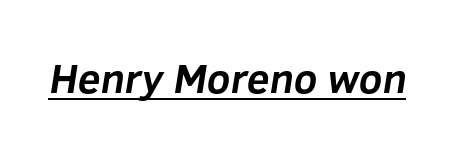
Serif or sans? Sans — the stroke terminals are bare. Between one letter and the next there's only the usual sliver of space. The passage shown is typed in a proportional face where columns would drift. The passage shown is emphatically bold.
